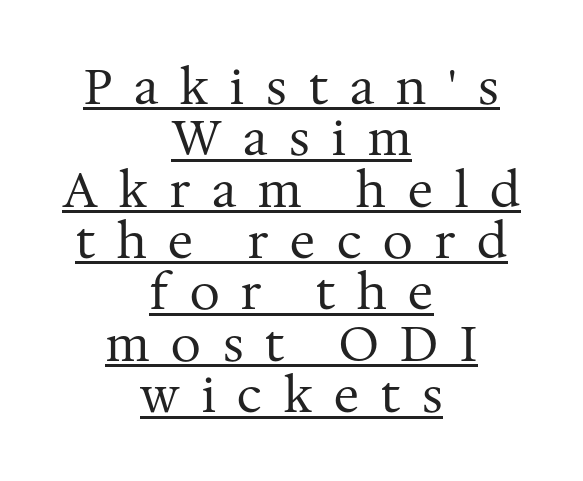
Tracking here is generous; glyphs stand well apart from one another. The rendered words wear a rule along their underside. In terms of posture, this sample is upright. These lines are rendered in a variable-pitch font. I'd call this a serif setting — the letters wear small feet.
